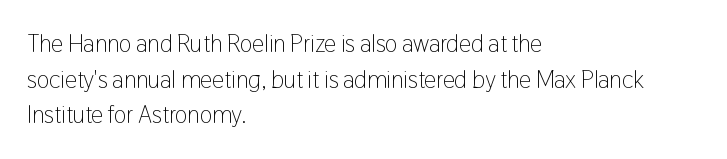
{"italic": "no", "bold": "no", "underline": "no", "align": "left", "line_spacing": "normal", "line_spacing_ratio": 1.48, "letter_spacing": "normal", "letter_spacing_em": 0.0, "glyph_px": 24}
